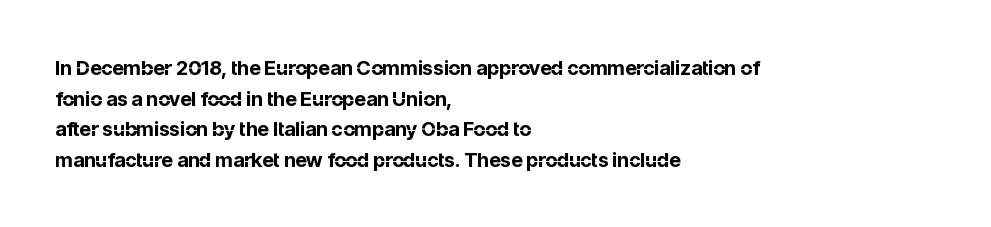
The image shows 20 px bold type, upright; set left-aligned, normal line spacing (1.53x), normal letter spacing, not underlined.
